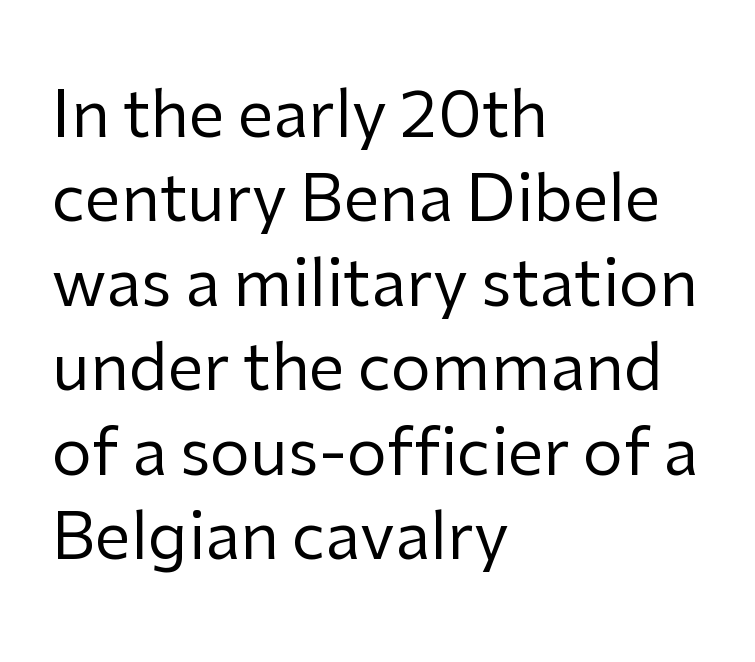
The image shows 64 px regular-weight sans-serif type, upright; set left-aligned, normal line spacing (1.32x), normal letter spacing, not underlined; low stroke contrast and a medium x-height.
